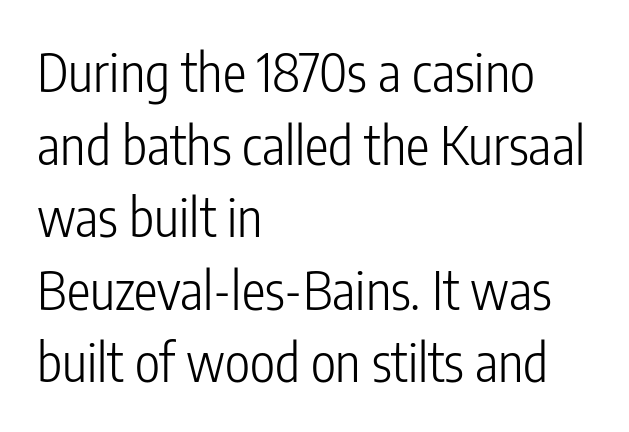
{"serif": "no", "italic": "no", "bold": "no", "weight": "light", "width": "condensed", "stroke_contrast": "low", "x_height": "medium", "monospaced": "no", "underline": "no", "align": "left", "line_spacing": "normal", "line_spacing_ratio": 1.37, "letter_spacing": "normal", "letter_spacing_em": 0.0, "glyph_px": 53}
